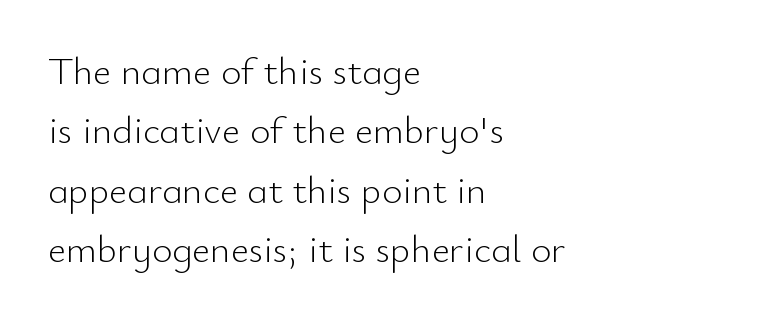
This block has exactly the height ordinary leading produces. Alignment: flush left. Stroke terminals: plain, sans-serif. Letter spacing: default. No italicization has been applied; the sample stays upright. The string is rendered with underlining switched off.
